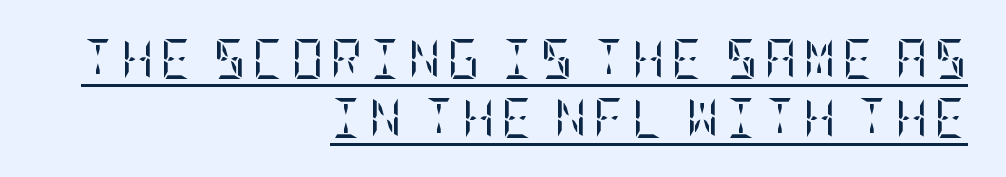
Ascenders rise straight up at ninety degrees. Quick note: underline on. Line endings align vertically; line beginnings do not. The glyphs in this specimen are seriffed.
